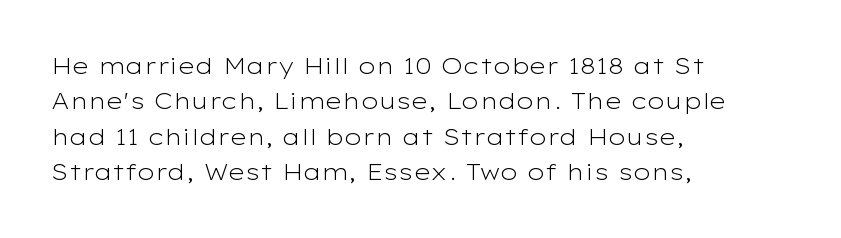
{"italic": "no", "bold": "no", "underline": "no", "align": "left", "line_spacing": "normal", "line_spacing_ratio": 1.54, "letter_spacing": "normal", "letter_spacing_em": 0.0, "glyph_px": 23}
